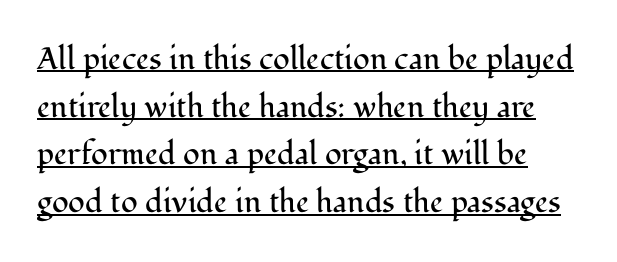
Q: Is the text bold? A: No.
Q: Is the text italic (slanted)? A: No, it is upright.
Q: Is the typeface a serif or a sans-serif typeface? A: Serif.
Q: Is the text underlined? A: Yes.
Q: Is the spacing between letters normal or unusually wide? A: Normal.
Q: Is the spacing between lines tight, normal or loose? A: Normal.
Q: Width (condensed, normal, or wide)? A: Normal.
Q: Stroke contrast? A: Medium.
Q: x-height? A: Medium.
Q: Monospaced? A: No.
